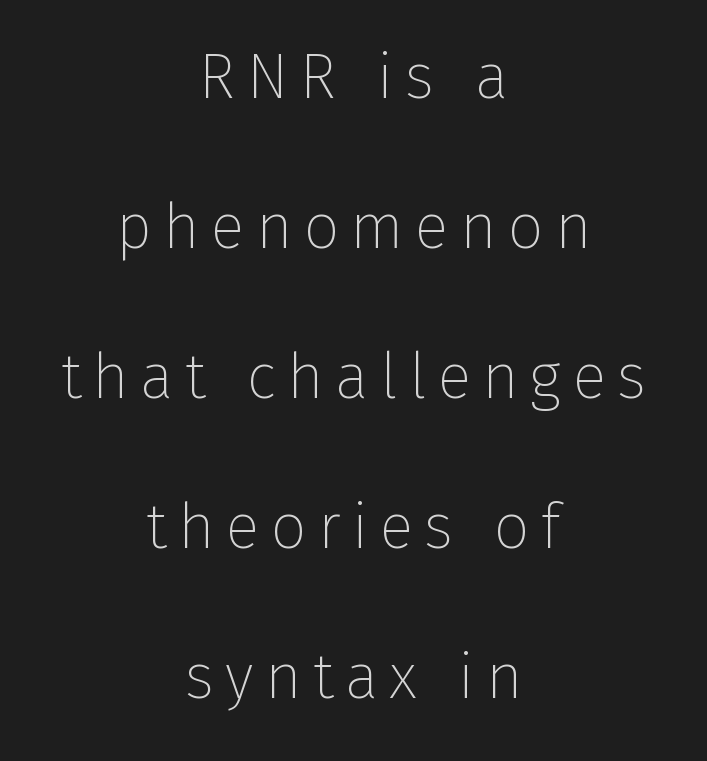
{"serif": "no", "italic": "no", "bold": "no", "weight": "thin", "width": "normal", "stroke_contrast": "low", "x_height": "medium", "monospaced": "no", "underline": "no", "align": "center", "line_spacing": "loose", "line_spacing_ratio": 2.38, "glyph_px": 63}
